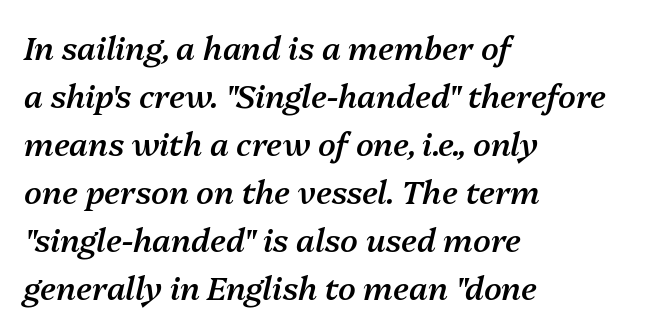
{"italic": "yes", "lean": "right", "slant_degrees": 13, "bold": "semi", "weight": "semibold", "width": "normal", "stroke_contrast": "medium", "x_height": "medium", "monospaced": "no", "underline": "no", "align": "left", "line_spacing": "normal", "line_spacing_ratio": 1.5, "letter_spacing": "normal", "letter_spacing_em": 0.0, "glyph_px": 32}
